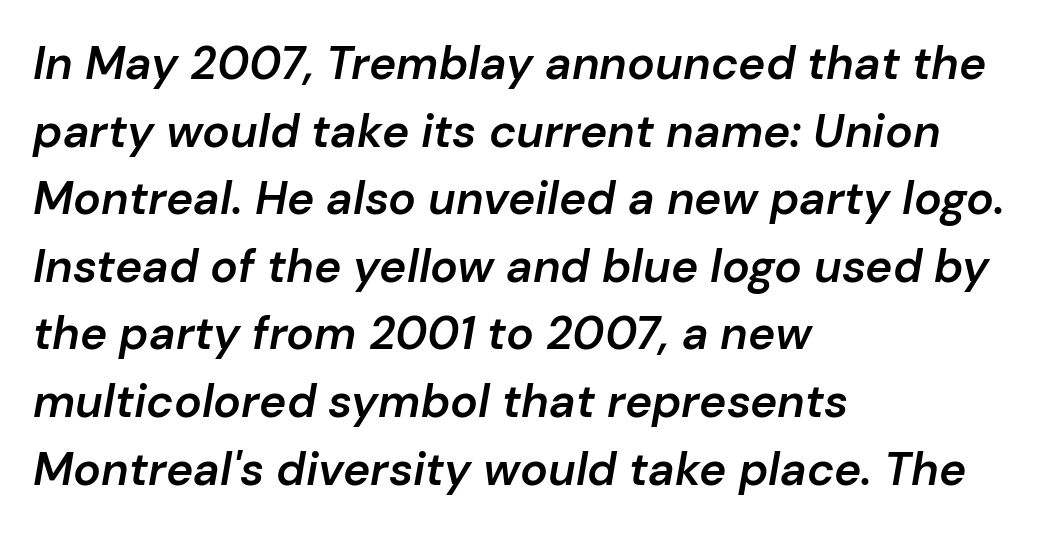
Q: Is the text bold? A: Semi-bold.
Q: Is the text italic (slanted)? A: Yes, it leans right by about 10 degrees.
Q: Is the text underlined? A: No.
Q: How is the paragraph aligned? A: Left-aligned.
Q: Is the spacing between letters normal or unusually wide? A: Normal.
Q: Is the spacing between lines tight, normal or loose? A: Normal.
Q: Width (condensed, normal, or wide)? A: Normal.
Q: Stroke contrast? A: Low.
Q: x-height? A: Medium.
Q: Monospaced? A: No.
